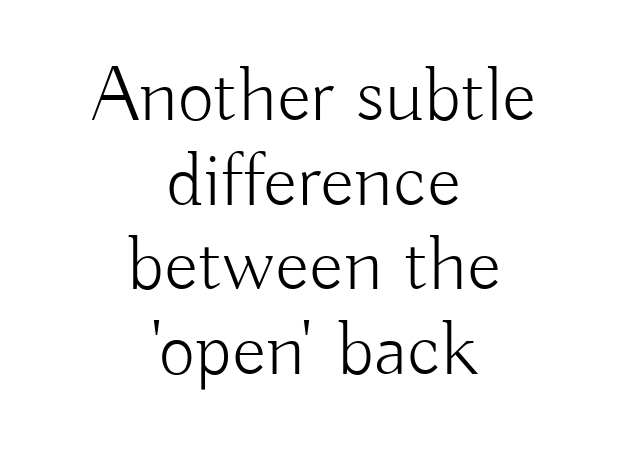
Q: Is the text bold? A: No.
Q: Is the text italic (slanted)? A: No, it is upright.
Q: Is the typeface a serif or a sans-serif typeface? A: Sans-serif.
Q: Is the text underlined? A: No.
Q: How is the paragraph aligned? A: Centered.
Q: Is the spacing between letters normal or unusually wide? A: Normal.
Q: Is the spacing between lines tight, normal or loose? A: Tight.
Q: Width (condensed, normal, or wide)? A: Normal.
Q: Stroke contrast? A: Low.
Q: x-height? A: Small.
Q: Monospaced? A: No.
